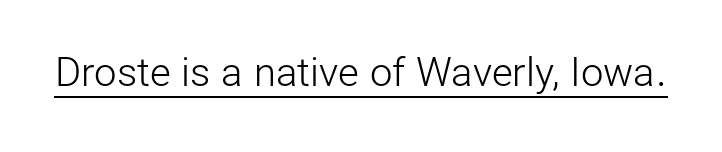
The image shows 40 px light sans-serif type, upright; set normal letter spacing, underlined; low stroke contrast and a medium x-height.
